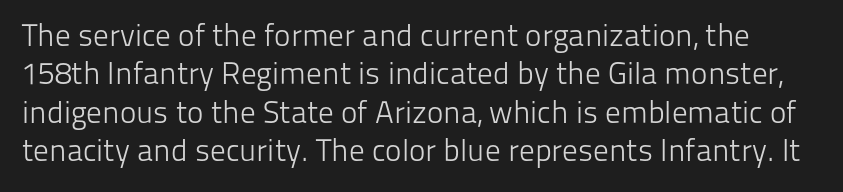
{"serif": "no", "italic": "no", "bold": "no", "weight": "light", "width": "normal", "stroke_contrast": "low", "x_height": "medium", "monospaced": "no", "underline": "no", "line_spacing_ratio": 1.24, "letter_spacing": "normal", "letter_spacing_em": 0.0, "glyph_px": 31}
